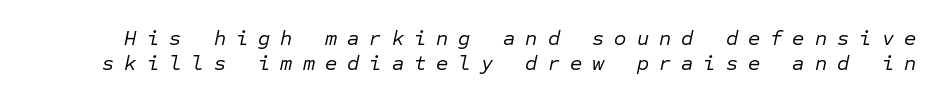
The image shows 21 px text type, italic (leaning right); set line spacing 1.17x, unusually wide letter spacing (+0.48 em), not underlined.
